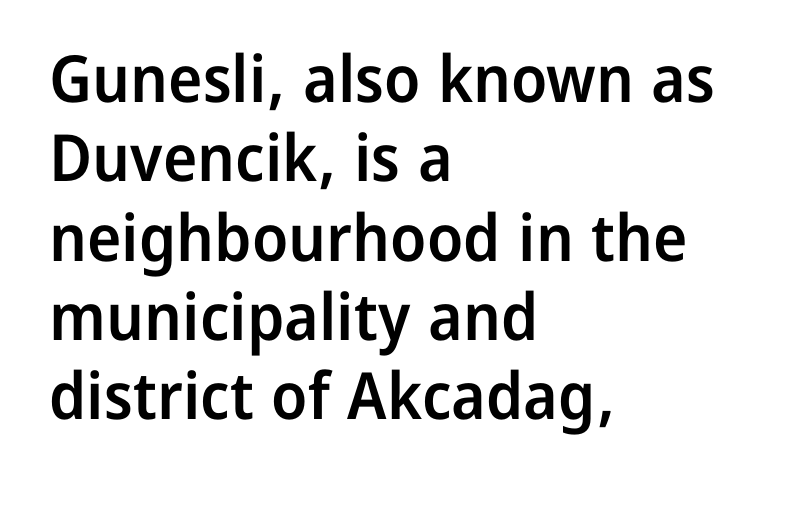
The passage shown is not underscored anywhere. The face used here is proportionally spaced, like ordinary book or web type. Emphasis by weight is partial: semibold. Unlike a traditional serif, this face leaves its strokes unadorned. No extra tracking has been applied to these lines.
